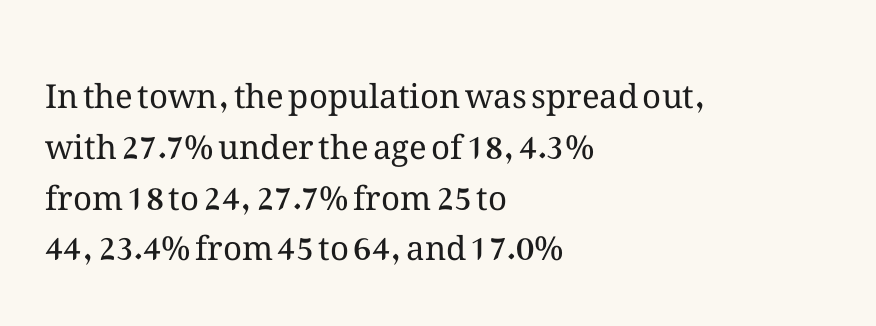
Q: Is the text bold? A: No.
Q: Is the text italic (slanted)? A: No, it is upright.
Q: Is the text underlined? A: No.
Q: How is the paragraph aligned? A: Left-aligned.
Q: Is the spacing between letters normal or unusually wide? A: Normal.
Q: Is the spacing between lines tight, normal or loose? A: Normal.
Q: Width (condensed, normal, or wide)? A: Normal.
Q: Stroke contrast? A: Medium.
Q: x-height? A: Medium.
Q: Monospaced? A: No.
